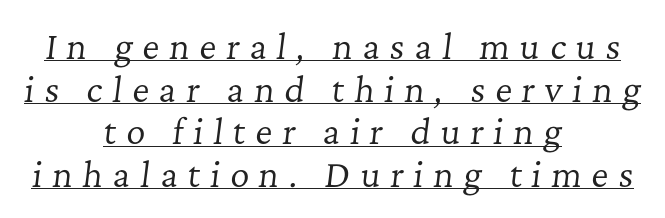
Q: Is the text bold? A: No.
Q: Is the text italic (slanted)? A: Yes, it leans right by about 7 degrees.
Q: Is the typeface a serif or a sans-serif typeface? A: Serif.
Q: Is the text underlined? A: Yes.
Q: How is the paragraph aligned? A: Centered.
Q: Is the spacing between letters normal or unusually wide? A: Unusually wide.
Q: Is the spacing between lines tight, normal or loose? A: Normal.
Q: Width (condensed, normal, or wide)? A: Normal.
Q: Stroke contrast? A: Low.
Q: x-height? A: Medium.
Q: Monospaced? A: No.
